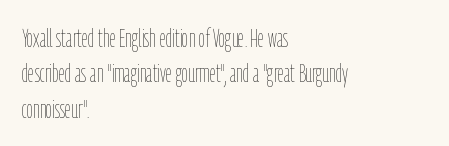
Plain, unruled lines of type. Is the type heavy? It reads as light-to-regular instead. Interline gaps are of average width in this sample. In terms of posture, this sample is upright. These lines are set flush left with a ragged right edge. Nothing unusual about the tracking: characters are spaced as the font intends.
